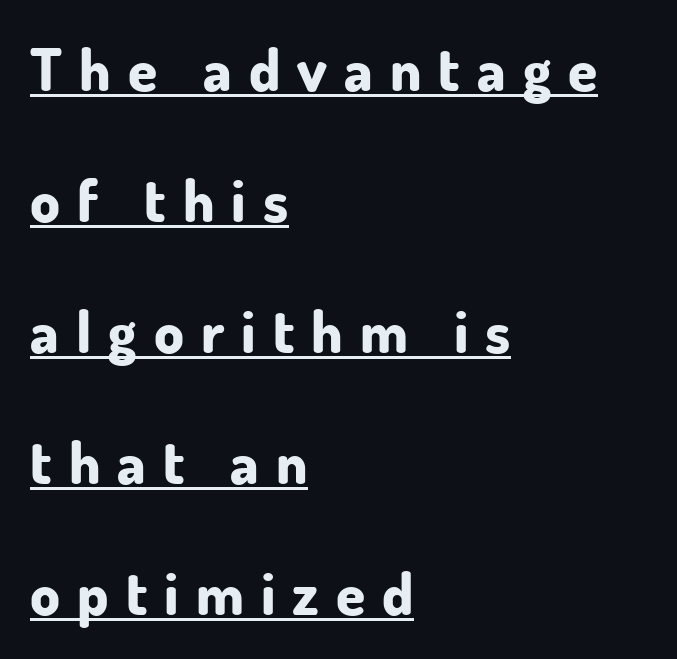
{"serif": "no", "italic": "no", "bold": "yes", "weight": "bold", "width": "normal", "stroke_contrast": "low", "x_height": "small", "monospaced": "no", "underline": "yes", "align": "left", "line_spacing": "loose", "line_spacing_ratio": 2.22, "letter_spacing": "wide", "letter_spacing_em": 0.29, "glyph_px": 59}
